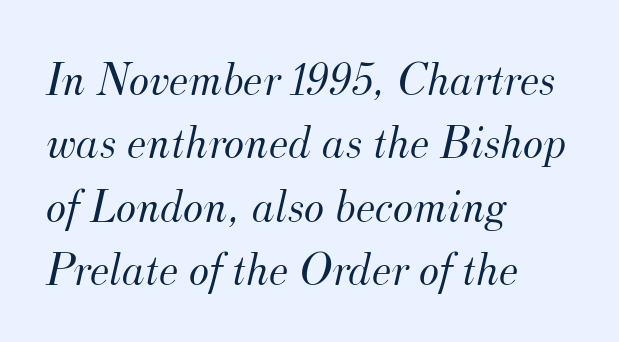
Type style note: has serifs. Vertically, the passage feels balanced, rows spaced as you'd expect. A typesetter would call this zero additional tracking. In terms of posture, this sample is oblique. Each row of text sits above clean, open space. The strokes carry an ordinary text weight at most.
